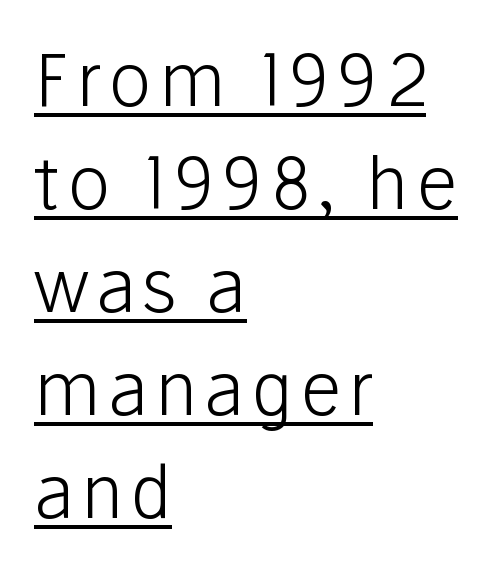
Q: Is the text bold? A: No.
Q: Is the text italic (slanted)? A: No, it is upright.
Q: Is the typeface a serif or a sans-serif typeface? A: Sans-serif.
Q: Is the text underlined? A: Yes.
Q: How is the paragraph aligned? A: Left-aligned.
Q: Is the spacing between lines tight, normal or loose? A: Normal.
Q: Width (condensed, normal, or wide)? A: Normal.
Q: Stroke contrast? A: Low.
Q: x-height? A: Medium.
Q: Monospaced? A: No.
